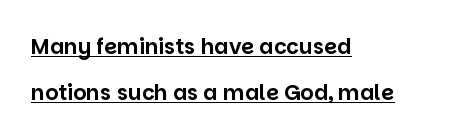
Every word sits above its own underline. The lines in this sample share a left origin and differ only in where they stop. If you drew a line through each stem, it would be perfectly vertical. A typesetter would call this leading open, well beyond the default. The letterforms sit shoulder to shoulder at normal distance.
